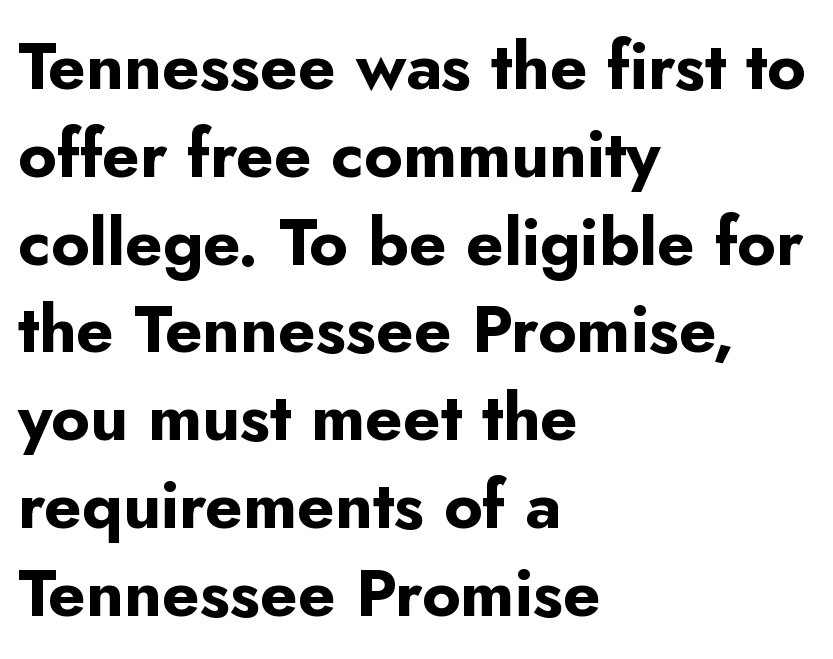
Q: Is the text bold? A: Yes.
Q: Is the text italic (slanted)? A: No, it is upright.
Q: Is the typeface a serif or a sans-serif typeface? A: Sans-serif.
Q: Is the text underlined? A: No.
Q: How is the paragraph aligned? A: Left-aligned.
Q: Is the spacing between letters normal or unusually wide? A: Normal.
Q: Is the spacing between lines tight, normal or loose? A: Normal.
Q: Width (condensed, normal, or wide)? A: Normal.
Q: Stroke contrast? A: Low.
Q: x-height? A: Small.
Q: Monospaced? A: No.
